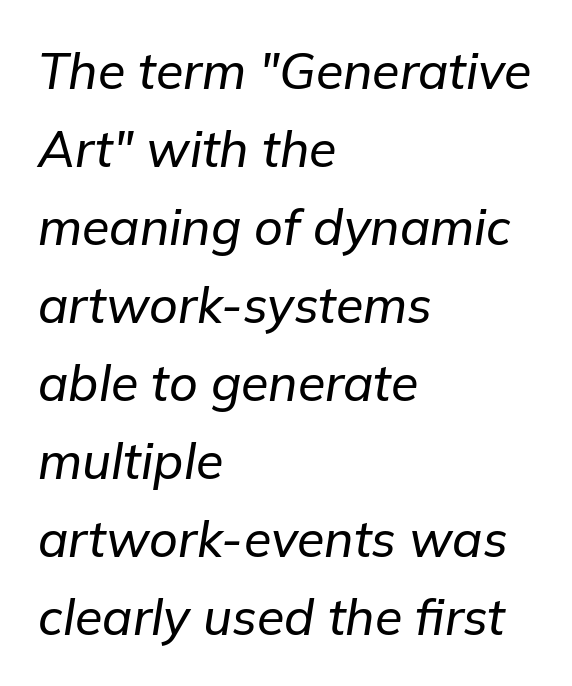
Whoever set this chose a conventional vertical rhythm. The passage is arranged the way most books set body copy — flush left. Underlining? Definitely not there. The face used here is rendered with its standard letterfit. The letters advance in unequal steps, a hallmark of proportional type. Tall strokes in this sample are angled rather than plumb.
